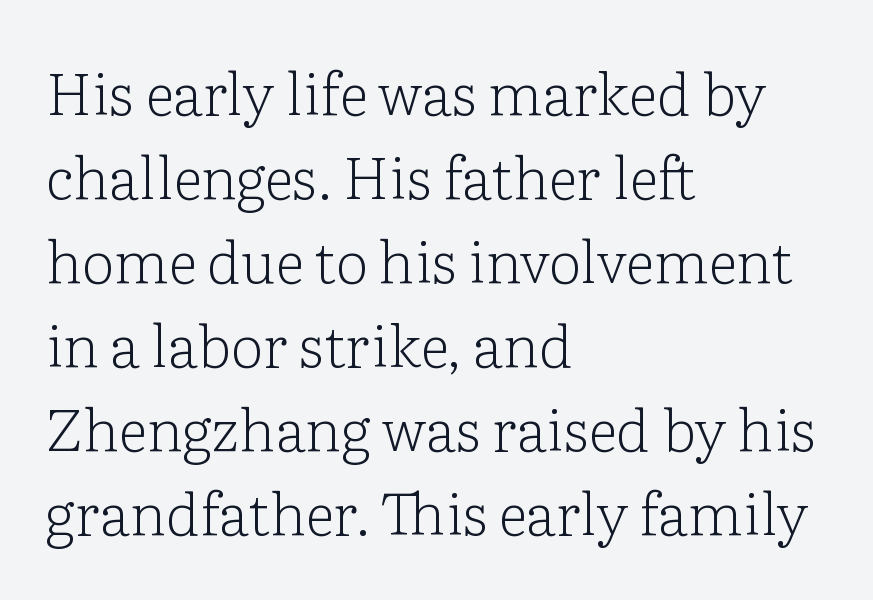
The image shows 58 px light serif type, upright; set left-aligned, normal line spacing (1.45x), normal letter spacing, not underlined; low stroke contrast and a medium x-height.
